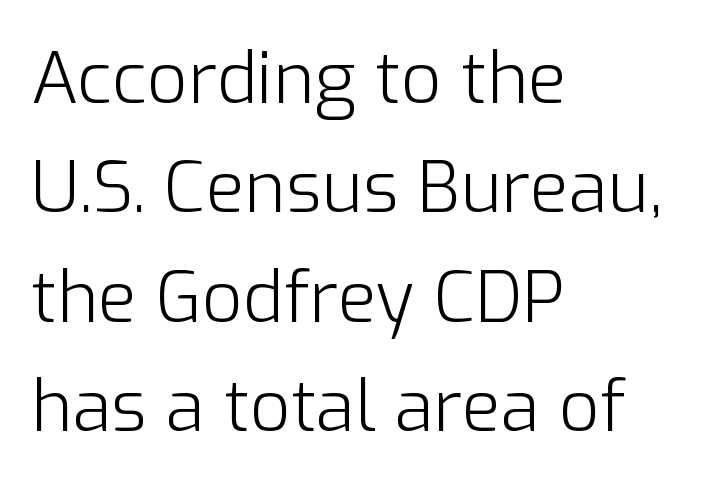
{"serif": "no", "italic": "no", "bold": "no", "weight": "light", "width": "normal", "stroke_contrast": "low", "x_height": "medium", "monospaced": "no", "underline": "no", "align": "left", "line_spacing": "normal", "line_spacing_ratio": 1.54, "letter_spacing": "normal", "letter_spacing_em": 0.0, "glyph_px": 71}
